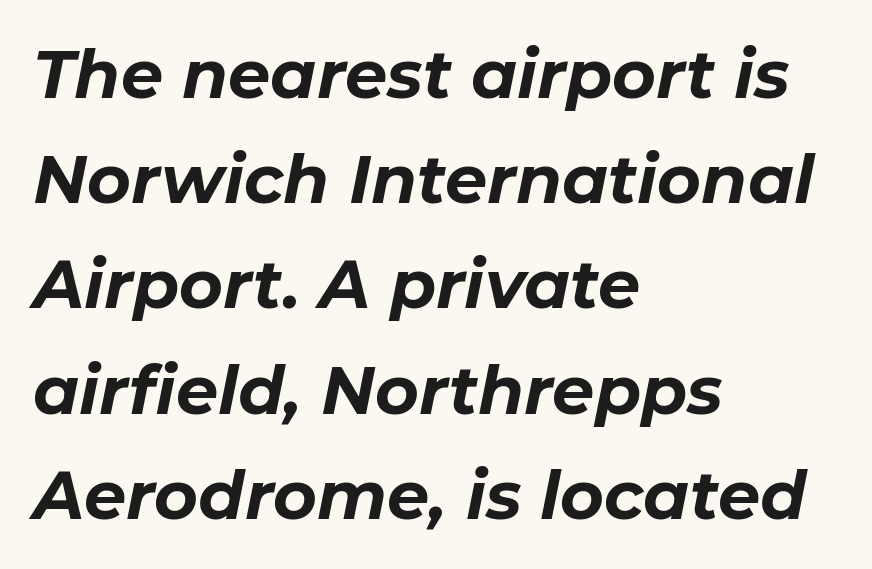
{"italic": "yes", "lean": "right", "slant_degrees": 11, "bold": "yes", "weight": "bold", "width": "normal", "stroke_contrast": "low", "x_height": "medium", "monospaced": "no", "underline": "no", "align": "left", "line_spacing": "normal", "line_spacing_ratio": 1.57, "letter_spacing": "normal", "letter_spacing_em": 0.0, "glyph_px": 67}
